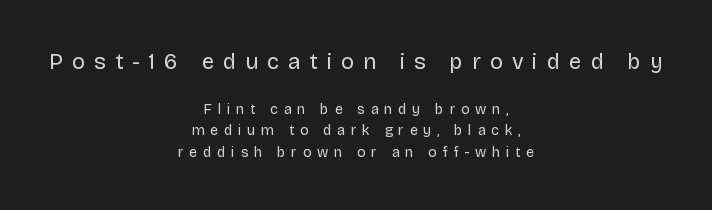
Q: Is the text bold? A: No.
Q: Is the text italic (slanted)? A: No, it is upright.
Q: Is the text underlined? A: No.
Q: How is the paragraph aligned? A: Centered.
Q: Is the spacing between letters normal or unusually wide? A: Unusually wide.
Q: Is the spacing between lines tight, normal or loose? A: Normal.
Q: Which block of text is set in a larger size, the first (top) or the second (bottom)? A: The first (top) one.
